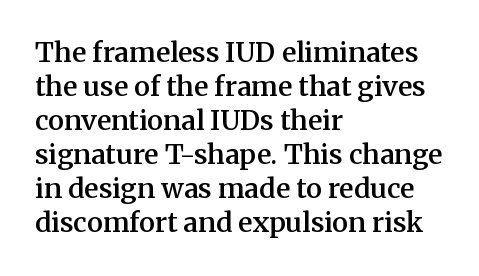
The type sits square on the baseline with zero lean. A clean baseline with only descenders dipping below it. This sample is left-justified, so line endings fall wherever the words run out. Characters follow at the spacing the type designer built in. The font is running at a semibold setting, under full bold. This block has exactly the height ordinary leading produces.
